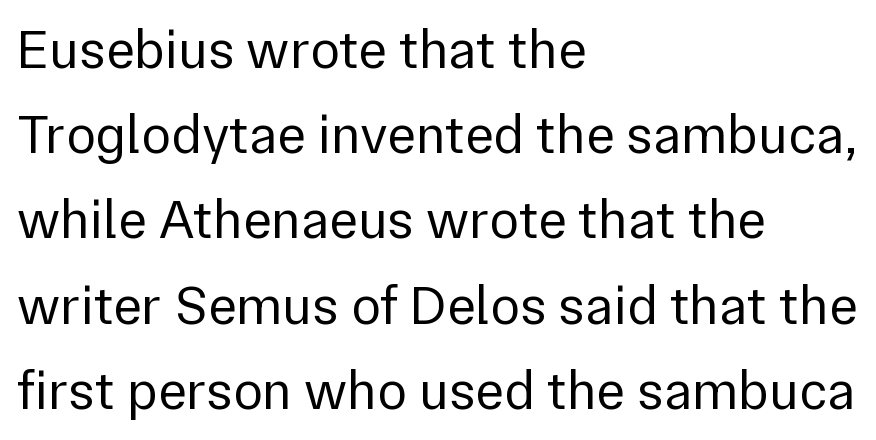
{"serif": "no", "italic": "no", "bold": "no", "weight": "regular", "width": "normal", "stroke_contrast": "low", "x_height": "medium", "monospaced": "no", "underline": "no", "align": "left", "line_spacing": "normal", "line_spacing_ratio": 1.55, "letter_spacing": "normal", "letter_spacing_em": 0.0, "glyph_px": 55}
